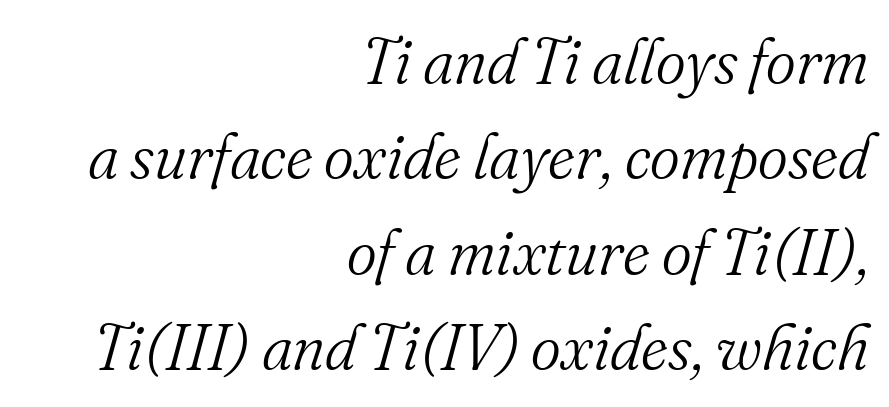
The image shows 64 px light serif type, italic (leaning right); set right-aligned, normal line spacing (1.49x), normal letter spacing, not underlined; medium stroke contrast and a small x-height.
